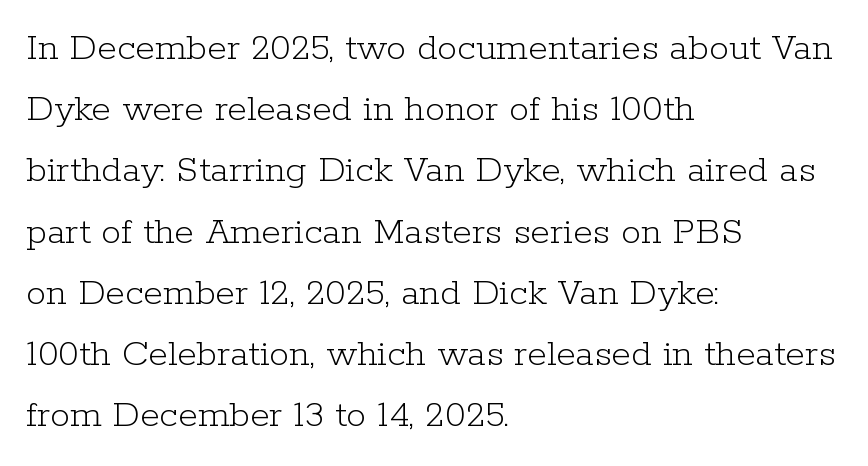
{"serif": "yes", "italic": "no", "bold": "no", "weight": "light", "width": "normal", "stroke_contrast": "low", "x_height": "medium", "monospaced": "no", "underline": "no", "align": "left", "line_spacing": "normal", "line_spacing_ratio": 1.53, "letter_spacing": "normal", "letter_spacing_em": 0.0, "glyph_px": 40}
